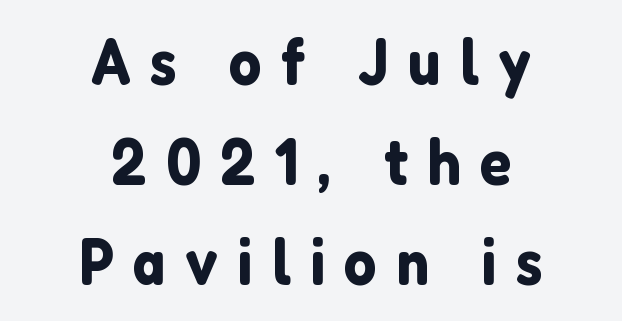
Q: Is the text italic (slanted)? A: No, it is upright.
Q: Is the typeface a serif or a sans-serif typeface? A: Sans-serif.
Q: Is the text underlined? A: No.
Q: How is the paragraph aligned? A: Centered.
Q: Is the spacing between letters normal or unusually wide? A: Unusually wide.
Q: Is the spacing between lines tight, normal or loose? A: Normal.
Q: Width (condensed, normal, or wide)? A: Normal.
Q: Stroke contrast? A: Low.
Q: x-height? A: Medium.
Q: Monospaced? A: No.
